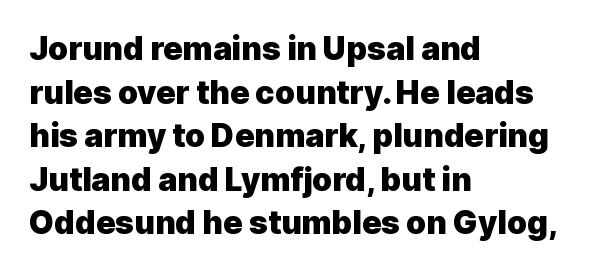
The image shows 32 px heavy sans-serif type, upright; set left-aligned, normal line spacing (1.36x), normal letter spacing, not underlined; a medium x-height.
